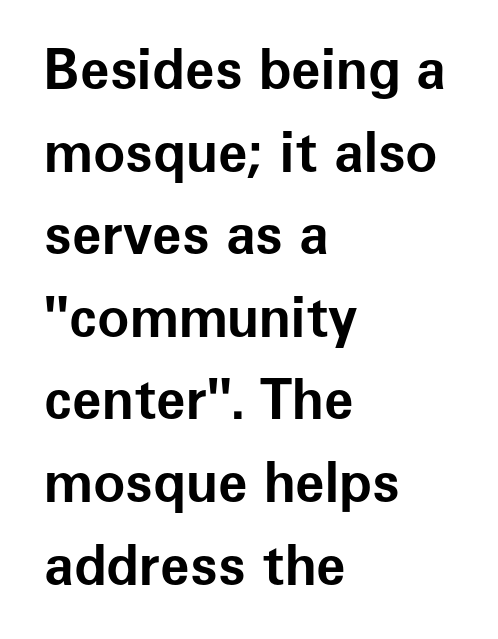
The image shows 54 px bold sans-serif type, upright; set left-aligned, normal line spacing (1.53x), normal letter spacing, not underlined; low stroke contrast and a medium x-height.
